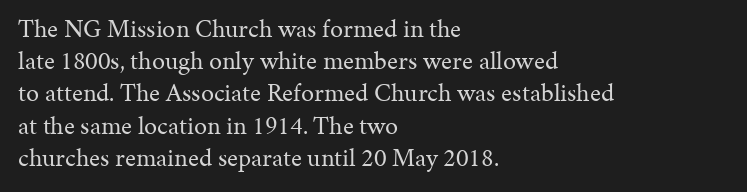
{"italic": "no", "bold": "no", "underline": "no", "align": "left", "line_spacing_ratio": 1.24, "letter_spacing": "normal", "letter_spacing_em": 0.0, "glyph_px": 26}
